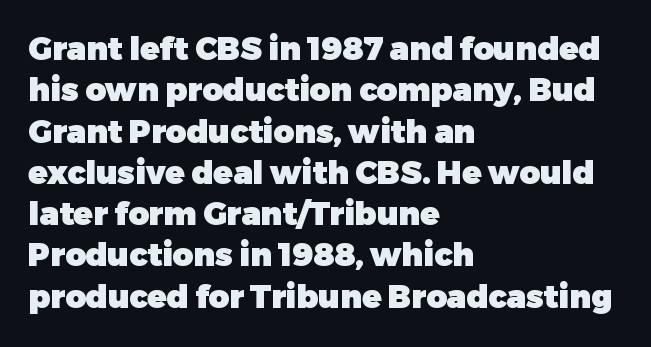
The image shows 32 px heavy sans-serif type, upright; set left-aligned, normal line spacing (1.29x), normal letter spacing, not underlined; low stroke contrast and a medium x-height.
